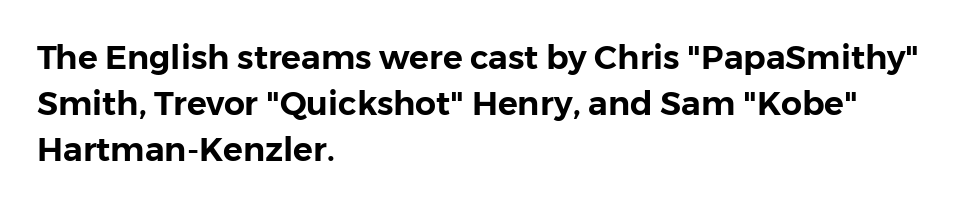
Q: Is the text italic (slanted)? A: No, it is upright.
Q: Is the typeface a serif or a sans-serif typeface? A: Sans-serif.
Q: Is the text underlined? A: No.
Q: How is the paragraph aligned? A: Left-aligned.
Q: Is the spacing between letters normal or unusually wide? A: Normal.
Q: Is the spacing between lines tight, normal or loose? A: Normal.
Q: Width (condensed, normal, or wide)? A: Normal.
Q: Stroke contrast? A: Low.
Q: x-height? A: Medium.
Q: Monospaced? A: No.
